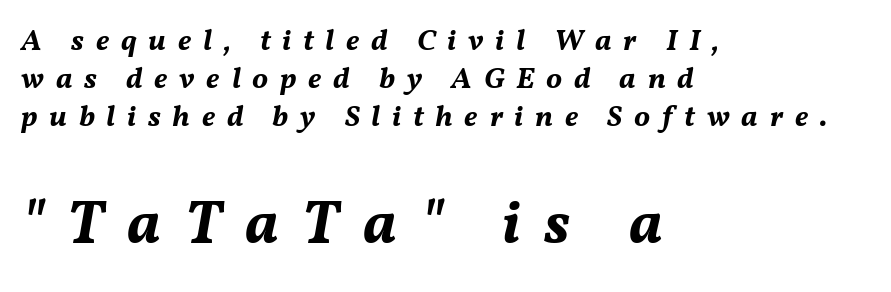
The block sitting lower on the canvas is the one with enlarged characters. These lines were composed using italics. Notice how descenders clear the ascenders below comfortably — that's standard leading. The passage shown is emphatically bold. This sample is left-justified, so line endings fall wherever the words run out.
